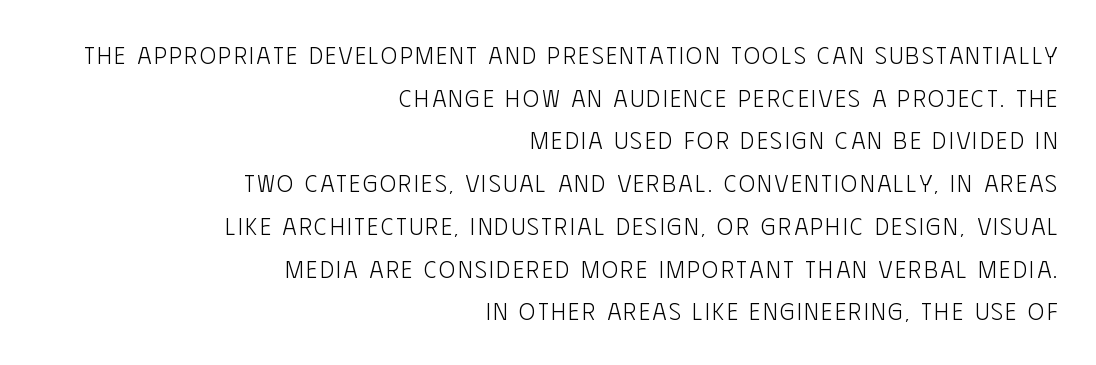
The characters are drawn with everyday or finer stroke widths. The lines in this sample share a right terminus and differ only in where they begin. Check the space under the baseline: it is left empty. Italic: no, the glyphs are upright roman.
